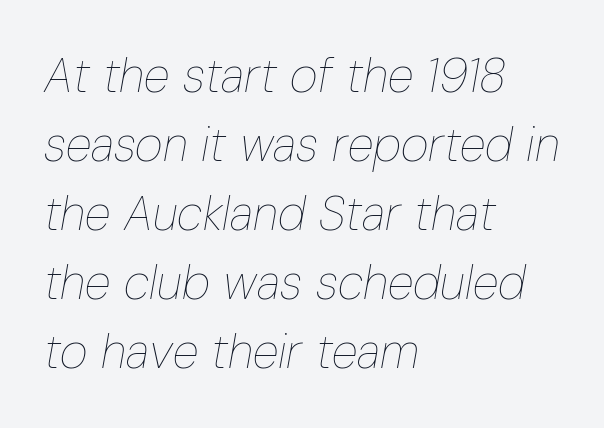
Q: Is the text bold? A: No.
Q: Is the text italic (slanted)? A: Yes, it leans right by about 10 degrees.
Q: Is the text underlined? A: No.
Q: How is the paragraph aligned? A: Left-aligned.
Q: Is the spacing between letters normal or unusually wide? A: Normal.
Q: Is the spacing between lines tight, normal or loose? A: Normal.
Q: Width (condensed, normal, or wide)? A: Condensed.
Q: Stroke contrast? A: Low.
Q: x-height? A: Medium.
Q: Monospaced? A: No.
